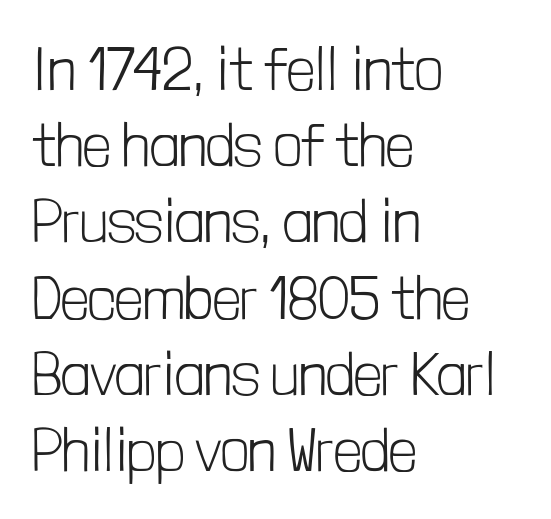
Q: Is the text bold? A: No.
Q: Is the text italic (slanted)? A: No, it is upright.
Q: Is the typeface a serif or a sans-serif typeface? A: Sans-serif.
Q: Is the text underlined? A: No.
Q: How is the paragraph aligned? A: Left-aligned.
Q: Is the spacing between letters normal or unusually wide? A: Normal.
Q: Is the spacing between lines tight, normal or loose? A: Normal.
Q: Width (condensed, normal, or wide)? A: Condensed.
Q: Stroke contrast? A: Low.
Q: x-height? A: Medium.
Q: Monospaced? A: No.
